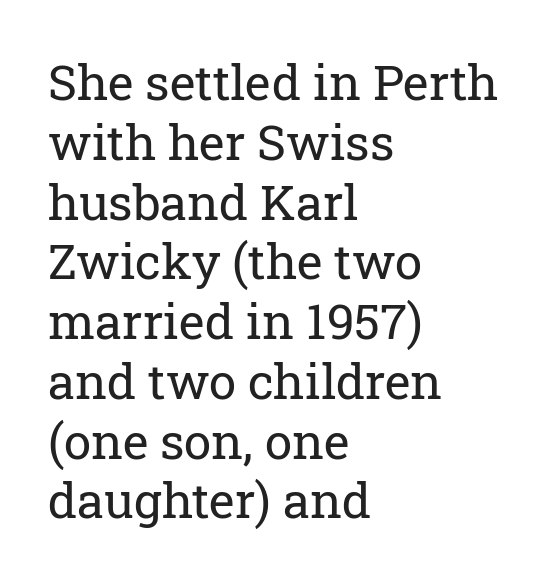
Q: Is the text bold? A: No.
Q: Is the text italic (slanted)? A: No, it is upright.
Q: Is the typeface a serif or a sans-serif typeface? A: Serif.
Q: Is the text underlined? A: No.
Q: How is the paragraph aligned? A: Left-aligned.
Q: Is the spacing between letters normal or unusually wide? A: Normal.
Q: Width (condensed, normal, or wide)? A: Normal.
Q: Stroke contrast? A: Low.
Q: x-height? A: Medium.
Q: Monospaced? A: No.
